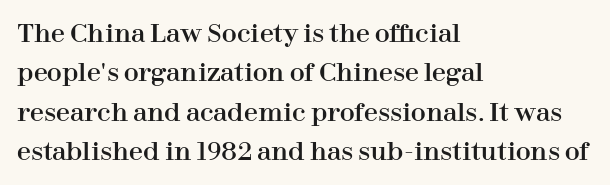
The setting favours the left margin, as ordinary paragraphs usually do. Is there any slant? The stems are plumb. A bare baseline throughout the passage. The letterforms sit shoulder to shoulder at normal distance. These lines sit exactly where default settings would place them.
